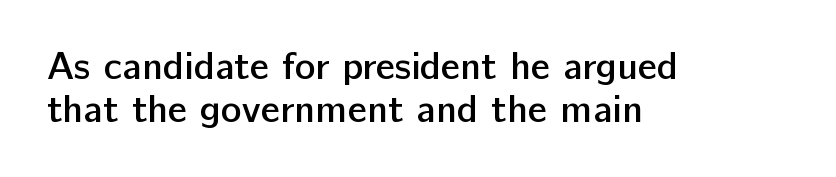
The image shows 39 px semibold sans-serif type, upright; set left-aligned, tight line spacing (1.1x), normal letter spacing, not underlined; low stroke contrast and a medium x-height.
